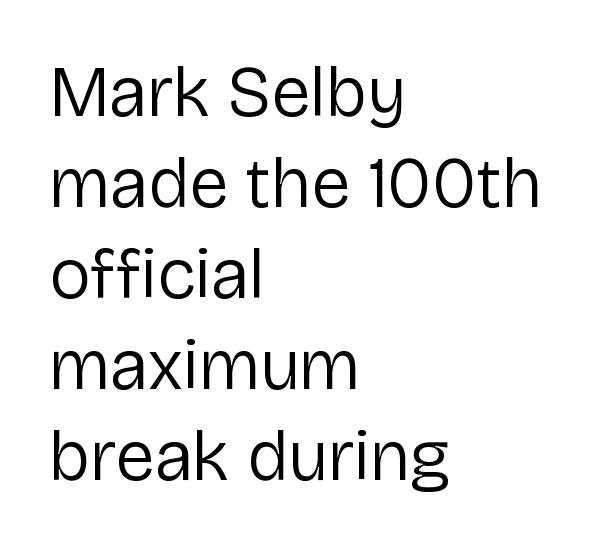
The image shows 71 px regular-weight sans-serif type, upright; set left-aligned, normal line spacing (1.28x), normal letter spacing, not underlined; low stroke contrast and a medium x-height.
